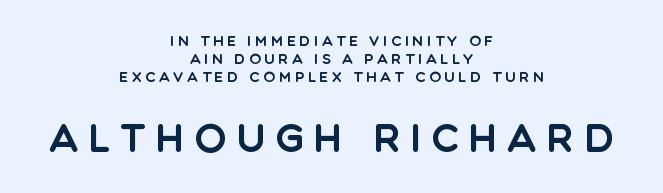
The image shows 38 px sans-serif type, upright; set centered, normal line spacing (1.3x), unusually wide letter spacing (+0.26 em), not underlined; the second (bottom) block is 2.71x larger; a large x-height.
